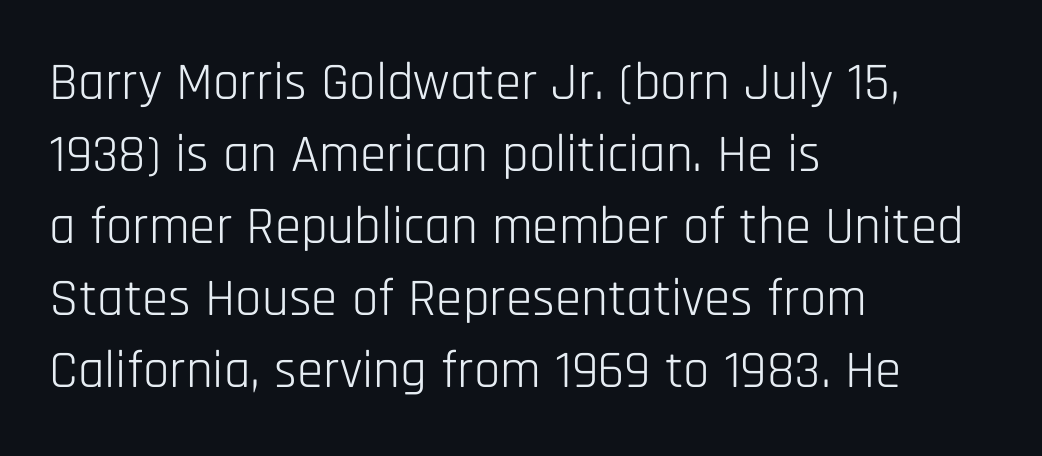
Q: Is the text bold? A: No.
Q: Is the text italic (slanted)? A: No, it is upright.
Q: Is the typeface a serif or a sans-serif typeface? A: Sans-serif.
Q: Is the text underlined? A: No.
Q: How is the paragraph aligned? A: Left-aligned.
Q: Is the spacing between letters normal or unusually wide? A: Normal.
Q: Is the spacing between lines tight, normal or loose? A: Normal.
Q: Width (condensed, normal, or wide)? A: Condensed.
Q: Stroke contrast? A: Low.
Q: x-height? A: Large.
Q: Monospaced? A: No.
